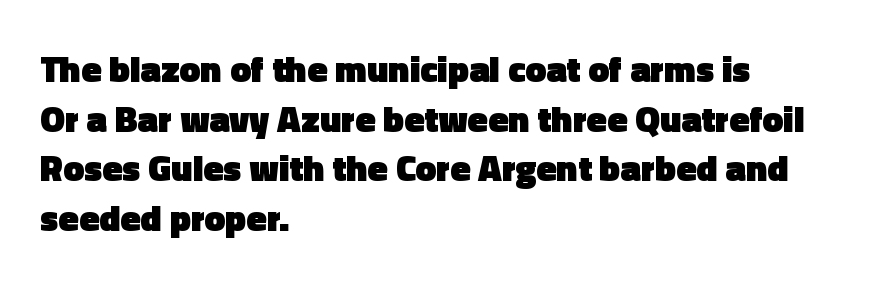
The image shows 37 px heavy sans-serif type, upright; set left-aligned, normal line spacing (1.34x), normal letter spacing, not underlined; a medium x-height.
